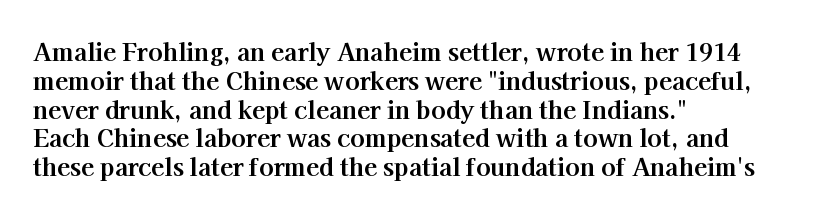
{"italic": "no", "bold": "yes", "underline": "no", "align": "left", "line_spacing_ratio": 1.2, "letter_spacing": "normal", "letter_spacing_em": 0.0, "glyph_px": 24}
